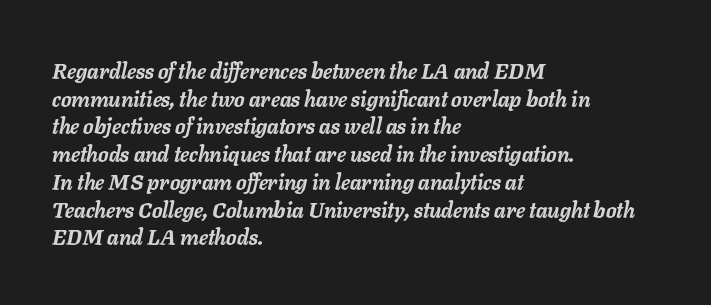
{"italic": "yes", "lean": "right", "slant_degrees": 11, "bold": "yes", "underline": "no", "align": "left", "line_spacing": "normal", "line_spacing_ratio": 1.32, "letter_spacing": "normal", "letter_spacing_em": 0.0, "glyph_px": 21}
